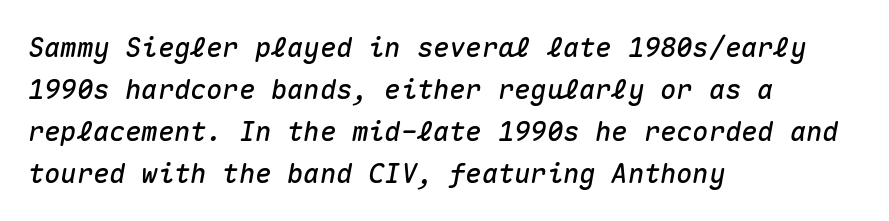
Q: Is the text italic (slanted)? A: Yes, it leans right by about 10 degrees.
Q: Is the text underlined? A: No.
Q: How is the paragraph aligned? A: Left-aligned.
Q: Is the spacing between letters normal or unusually wide? A: Normal.
Q: Is the spacing between lines tight, normal or loose? A: Normal.
